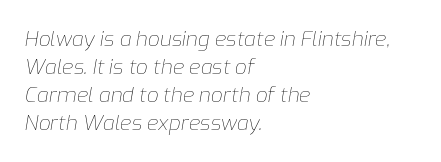
Q: Is the text bold? A: No.
Q: Is the text italic (slanted)? A: Yes, it leans right by about 9 degrees.
Q: Is the text underlined? A: No.
Q: How is the paragraph aligned? A: Left-aligned.
Q: Is the spacing between letters normal or unusually wide? A: Normal.
Q: Is the spacing between lines tight, normal or loose? A: Normal.
